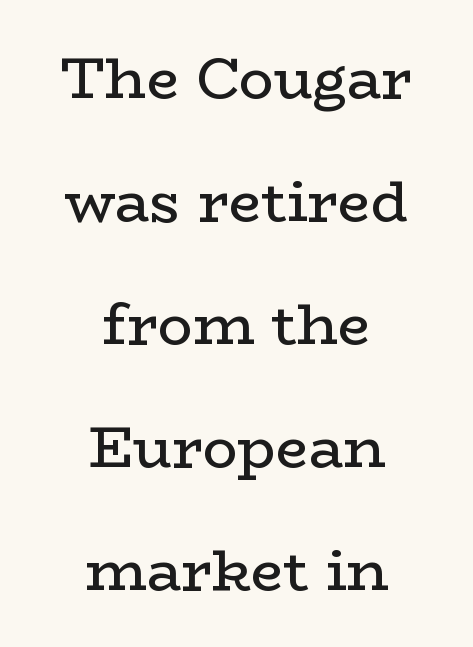
{"serif": "yes", "italic": "no", "bold": "no", "weight": "regular", "width": "wide", "stroke_contrast": "low", "x_height": "medium", "monospaced": "no", "underline": "no", "align": "center", "line_spacing": "loose", "line_spacing_ratio": 2.12, "letter_spacing": "normal", "letter_spacing_em": 0.0, "glyph_px": 58}
